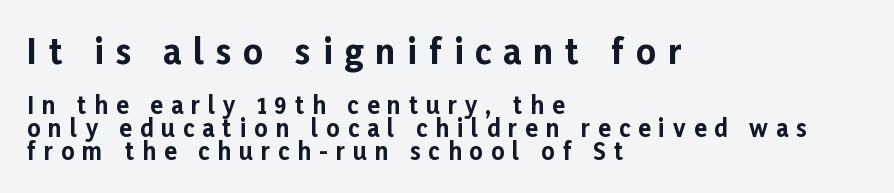
The image shows 34 px bold sans-serif type, upright; set left-aligned, tight line spacing (1.01x), unusually wide letter spacing (+0.35 em), not underlined; the first (top) block is 1.48x larger; low stroke contrast and a medium x-height.
